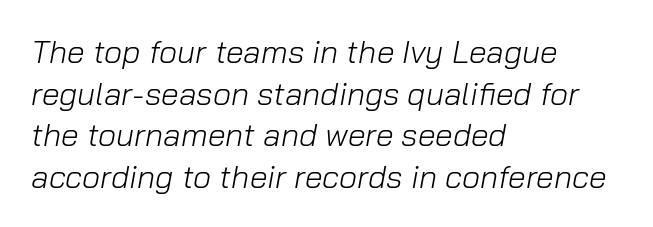
{"italic": "yes", "lean": "right", "slant_degrees": 10, "bold": "no", "weight": "light", "width": "normal", "stroke_contrast": "low", "x_height": "medium", "monospaced": "no", "underline": "no", "align": "left", "line_spacing": "normal", "line_spacing_ratio": 1.3, "letter_spacing": "normal", "letter_spacing_em": 0.0, "glyph_px": 32}
